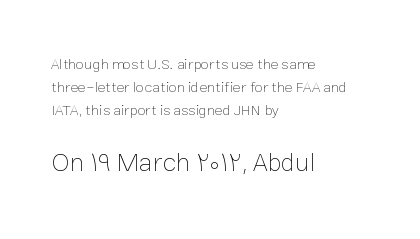
Q: Is the text bold? A: No.
Q: Is the text italic (slanted)? A: No, it is upright.
Q: Is the text underlined? A: No.
Q: How is the paragraph aligned? A: Left-aligned.
Q: Is the spacing between letters normal or unusually wide? A: Normal.
Q: Is the spacing between lines tight, normal or loose? A: Normal.
Q: Which block of text is set in a larger size, the first (top) or the second (bottom)? A: The second (bottom) one.
